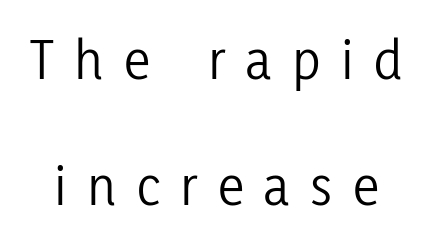
Q: Is the text bold? A: No.
Q: Is the text italic (slanted)? A: No, it is upright.
Q: Is the typeface a serif or a sans-serif typeface? A: Sans-serif.
Q: Is the text underlined? A: No.
Q: Is the spacing between letters normal or unusually wide? A: Unusually wide.
Q: Is the spacing between lines tight, normal or loose? A: Loose.
Q: Width (condensed, normal, or wide)? A: Condensed.
Q: Stroke contrast? A: Low.
Q: x-height? A: Medium.
Q: Monospaced? A: No.
